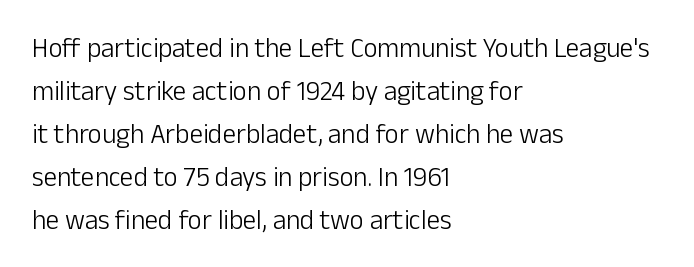
Q: Is the text bold? A: No.
Q: Is the text italic (slanted)? A: No, it is upright.
Q: Is the text underlined? A: No.
Q: How is the paragraph aligned? A: Left-aligned.
Q: Is the spacing between letters normal or unusually wide? A: Normal.
Q: Is the spacing between lines tight, normal or loose? A: Normal.
